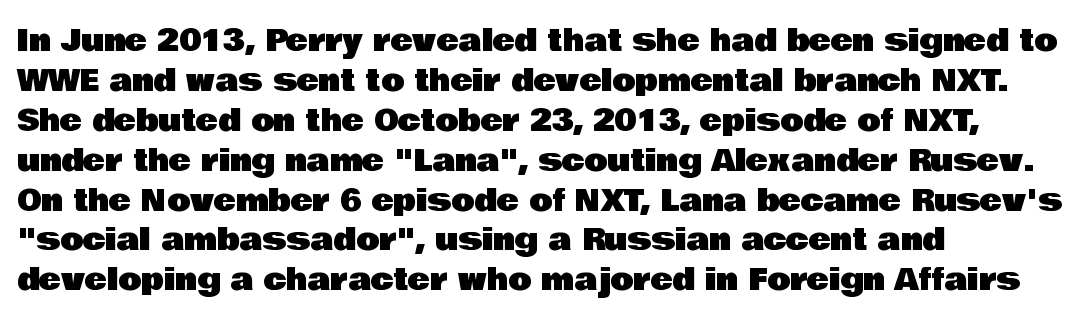
Q: Is the text italic (slanted)? A: No, it is upright.
Q: Is the typeface a serif or a sans-serif typeface? A: Sans-serif.
Q: Is the text underlined? A: No.
Q: How is the paragraph aligned? A: Left-aligned.
Q: Is the spacing between letters normal or unusually wide? A: Normal.
Q: Is the spacing between lines tight, normal or loose? A: Normal.
Q: Width (condensed, normal, or wide)? A: Normal.
Q: Stroke contrast? A: Low.
Q: x-height? A: Large.
Q: Monospaced? A: No.
